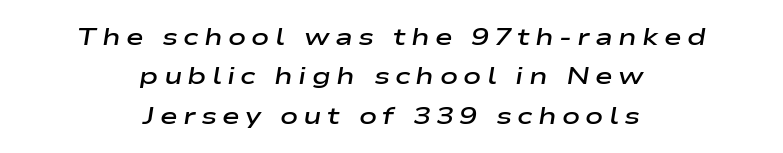
Q: Is the text bold? A: Semi-bold.
Q: Is the text italic (slanted)? A: Yes, it leans right by about 9 degrees.
Q: Is the text underlined? A: No.
Q: How is the paragraph aligned? A: Centered.
Q: Is the spacing between letters normal or unusually wide? A: Unusually wide.
Q: Is the spacing between lines tight, normal or loose? A: Normal.
